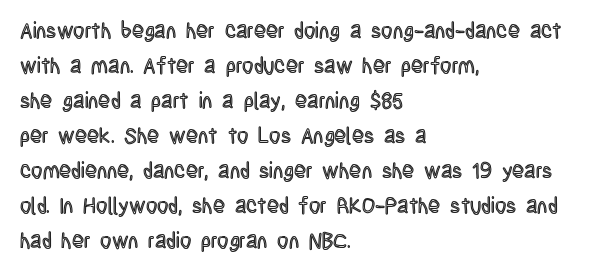
Q: Is the text italic (slanted)? A: No, it is upright.
Q: Is the text underlined? A: No.
Q: How is the paragraph aligned? A: Left-aligned.
Q: Is the spacing between letters normal or unusually wide? A: Normal.
Q: Is the spacing between lines tight, normal or loose? A: Normal.
